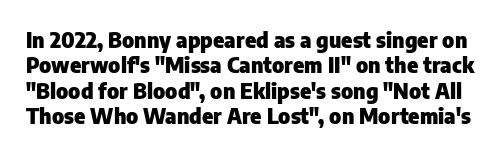
A typesetter would call this zero additional tracking. The lettering stays uniformly vertical, giving the passage a roman look. Lines of text with bare space underneath. Caption: bold face, heavy strokes.
